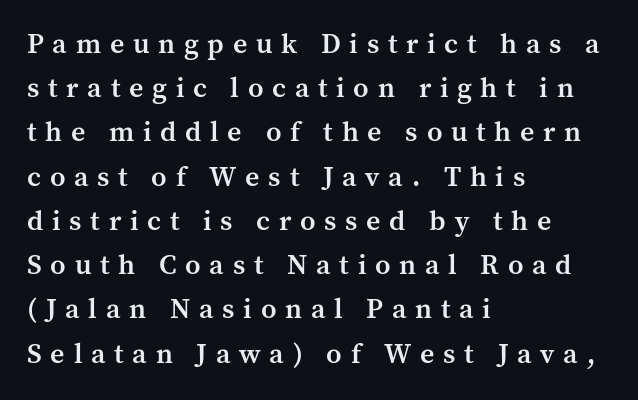
{"serif": "yes", "italic": "no", "bold": "semi", "weight": "semibold", "width": "normal", "stroke_contrast": "medium", "x_height": "medium", "monospaced": "no", "underline": "no", "align": "left", "line_spacing": "normal", "line_spacing_ratio": 1.58, "letter_spacing": "wide", "letter_spacing_em": 0.31, "glyph_px": 28}
